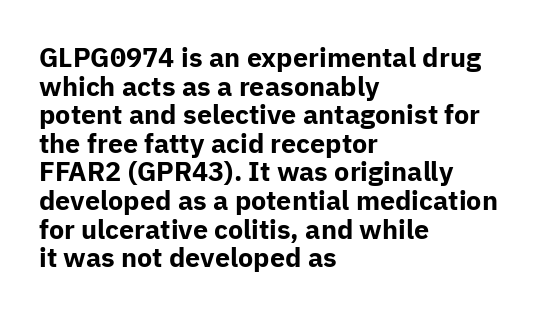
Q: Is the text bold? A: Yes.
Q: Is the text italic (slanted)? A: No, it is upright.
Q: Is the text underlined? A: No.
Q: How is the paragraph aligned? A: Left-aligned.
Q: Is the spacing between letters normal or unusually wide? A: Normal.
Q: Is the spacing between lines tight, normal or loose? A: Tight.
